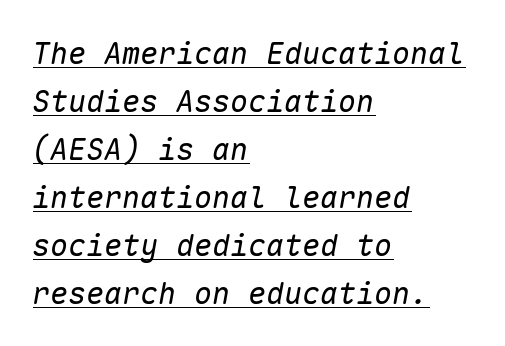
Reading down the block, your eye returns to a fixed left position each line. It's the slanting kind of type. Weight: not bold — regular or lighter. There is no visible air inserted between adjacent glyphs.
